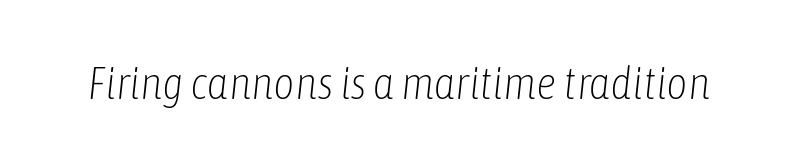
{"italic": "yes", "lean": "right", "slant_degrees": 6, "bold": "no", "weight": "light", "width": "condensed", "stroke_contrast": "low", "x_height": "medium", "monospaced": "no", "underline": "no", "letter_spacing": "normal", "letter_spacing_em": 0.0, "glyph_px": 46}
